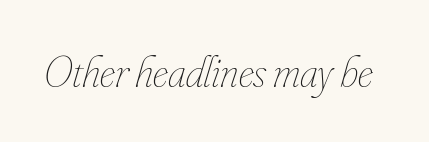
Q: Is the text bold? A: No.
Q: Is the text italic (slanted)? A: Yes, it leans right by about 16 degrees.
Q: Is the text underlined? A: No.
Q: Is the spacing between letters normal or unusually wide? A: Normal.
Q: Width (condensed, normal, or wide)? A: Condensed.
Q: Stroke contrast? A: Low.
Q: x-height? A: Small.
Q: Monospaced? A: No.
